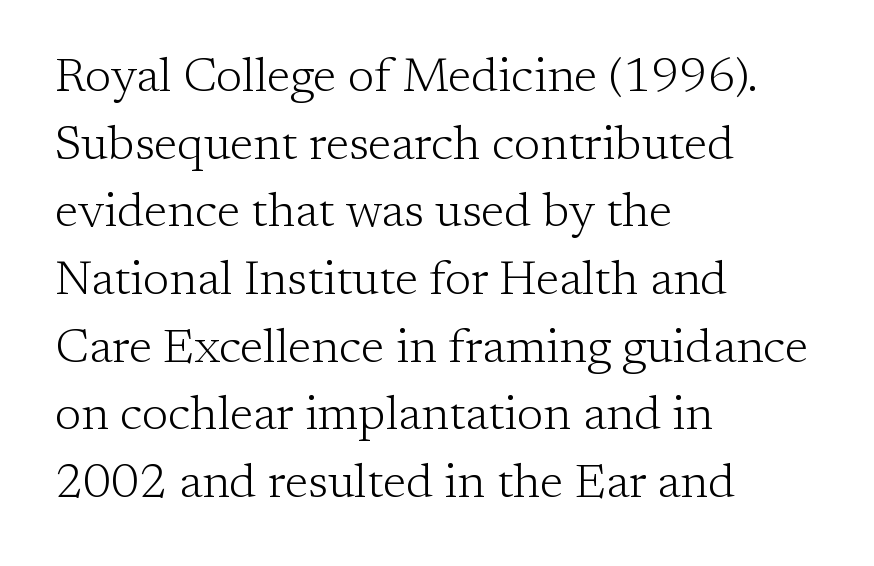
Q: Is the text bold? A: No.
Q: Is the text italic (slanted)? A: No, it is upright.
Q: Is the typeface a serif or a sans-serif typeface? A: Serif.
Q: Is the text underlined? A: No.
Q: How is the paragraph aligned? A: Left-aligned.
Q: Is the spacing between letters normal or unusually wide? A: Normal.
Q: Is the spacing between lines tight, normal or loose? A: Normal.
Q: Width (condensed, normal, or wide)? A: Normal.
Q: Stroke contrast? A: Low.
Q: x-height? A: Medium.
Q: Monospaced? A: No.
